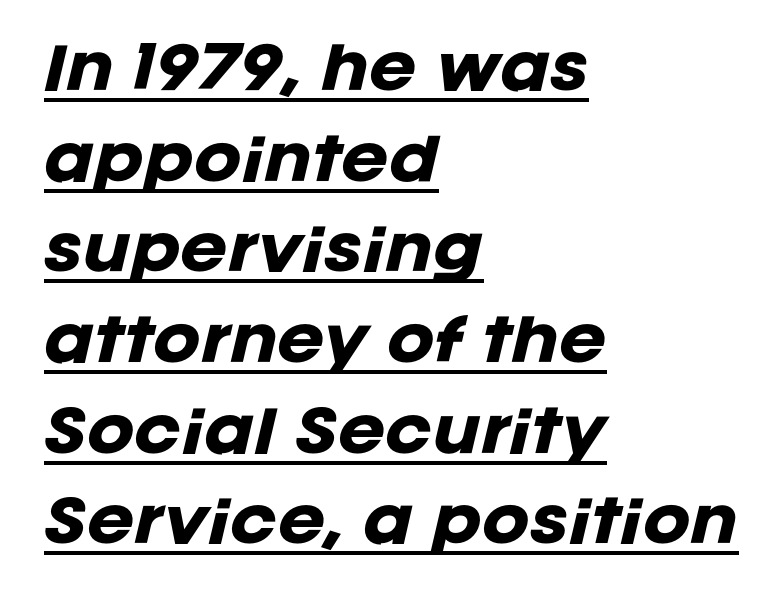
How are the letters spaced? Ordinarily, with no added tracking. Which margin do the lines hug? The left one — the right edge is uneven. The block of text has a typical density, with ordinary space between rows. There's an unmistakable incline to the writing here. The face used here is proportionally spaced, like ordinary book or web type. Does the weight exceed regular? Yes, all the way to bold.
